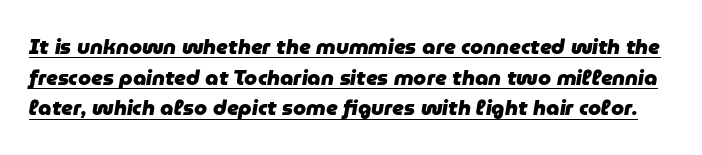
Q: Is the text bold? A: Yes.
Q: Is the text italic (slanted)? A: Yes, it leans right by about 9 degrees.
Q: Is the text underlined? A: Yes.
Q: Is the spacing between letters normal or unusually wide? A: Normal.
Q: Is the spacing between lines tight, normal or loose? A: Normal.
